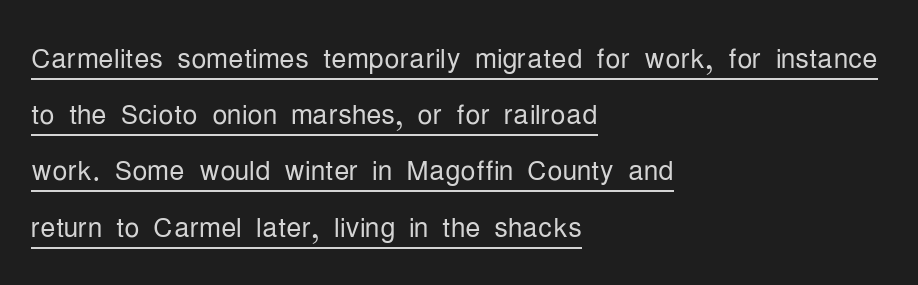
{"serif": "no", "italic": "no", "bold": "no", "weight": "light", "width": "condensed", "stroke_contrast": "low", "x_height": "medium", "monospaced": "no", "underline": "yes", "align": "left", "line_spacing": "normal", "line_spacing_ratio": 1.48, "letter_spacing": "normal", "letter_spacing_em": 0.0, "glyph_px": 38}
